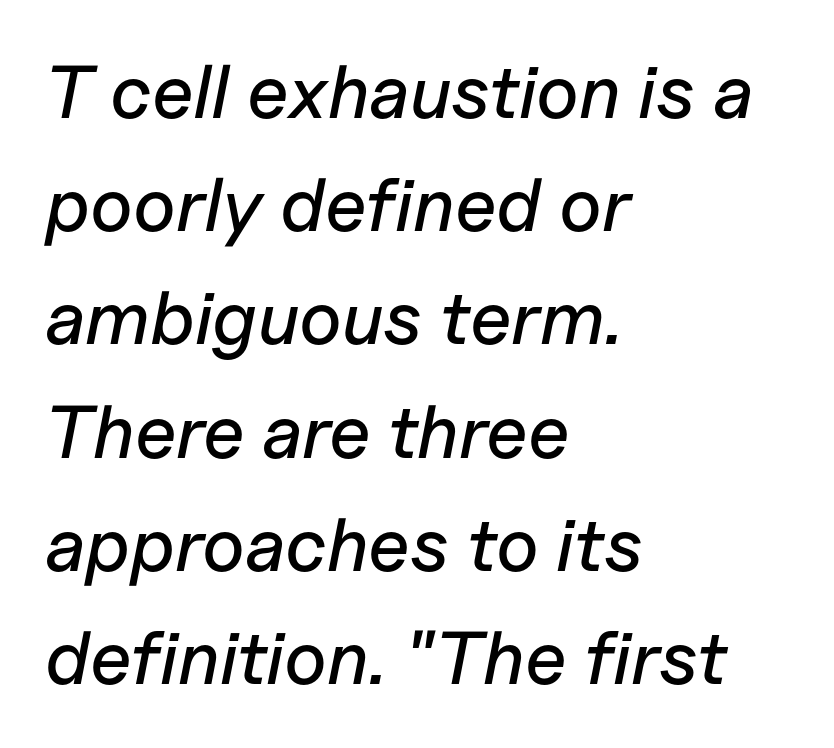
{"italic": "yes", "lean": "right", "slant_degrees": 11, "width": "normal", "stroke_contrast": "low", "x_height": "medium", "monospaced": "no", "underline": "no", "align": "left", "line_spacing": "normal", "line_spacing_ratio": 1.51, "letter_spacing": "normal", "letter_spacing_em": 0.0, "glyph_px": 75}
